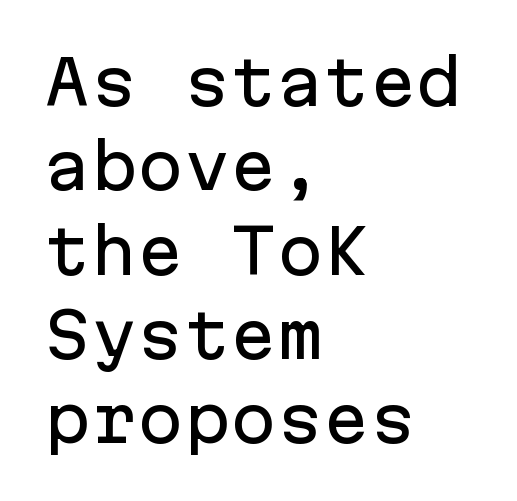
Q: Is the text italic (slanted)? A: No, it is upright.
Q: Is the typeface a serif or a sans-serif typeface? A: Sans-serif.
Q: Is the text underlined? A: No.
Q: How is the paragraph aligned? A: Left-aligned.
Q: Is the spacing between letters normal or unusually wide? A: Normal.
Q: Is the spacing between lines tight, normal or loose? A: Normal.
Q: Width (condensed, normal, or wide)? A: Normal.
Q: Stroke contrast? A: Low.
Q: x-height? A: Medium.
Q: Monospaced? A: Yes.
